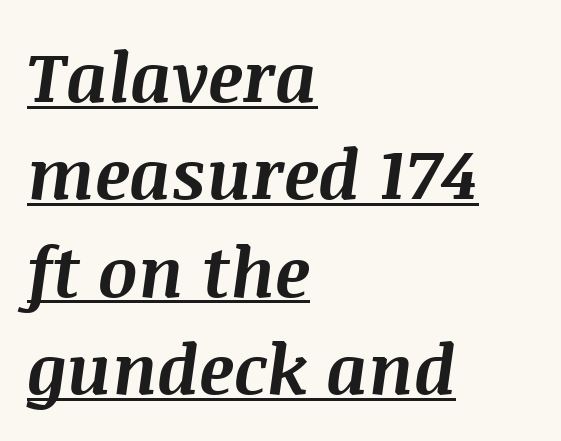
Q: Is the text bold? A: Yes.
Q: Is the text italic (slanted)? A: Yes, it leans right by about 8 degrees.
Q: Is the text underlined? A: Yes.
Q: How is the paragraph aligned? A: Left-aligned.
Q: Is the spacing between letters normal or unusually wide? A: Normal.
Q: Is the spacing between lines tight, normal or loose? A: Normal.
Q: Width (condensed, normal, or wide)? A: Normal.
Q: Stroke contrast? A: Medium.
Q: x-height? A: Large.
Q: Monospaced? A: No.
